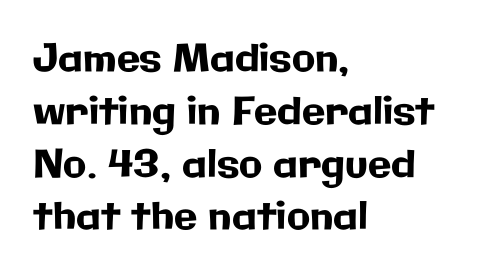
Q: Is the text italic (slanted)? A: No, it is upright.
Q: Is the typeface a serif or a sans-serif typeface? A: Sans-serif.
Q: Is the text underlined? A: No.
Q: How is the paragraph aligned? A: Left-aligned.
Q: Is the spacing between letters normal or unusually wide? A: Normal.
Q: Is the spacing between lines tight, normal or loose? A: Normal.
Q: Width (condensed, normal, or wide)? A: Normal.
Q: Stroke contrast? A: Low.
Q: x-height? A: Medium.
Q: Monospaced? A: No.
